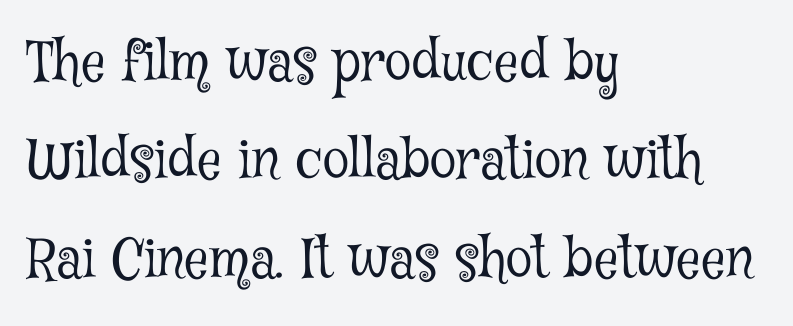
{"serif": "yes", "italic": "no", "bold": "no", "weight": "light", "width": "condensed", "stroke_contrast": "low", "x_height": "medium", "monospaced": "no", "underline": "no", "align": "left", "line_spacing_ratio": 1.82, "letter_spacing": "normal", "letter_spacing_em": 0.0, "glyph_px": 54}
